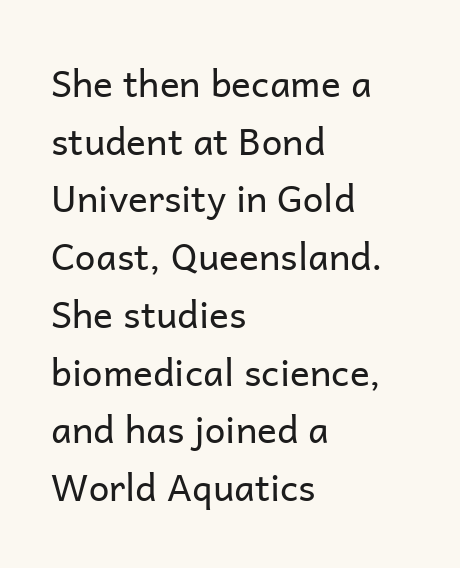
{"serif": "no", "italic": "no", "bold": "no", "weight": "regular", "width": "normal", "stroke_contrast": "low", "x_height": "medium", "monospaced": "no", "underline": "no", "align": "left", "line_spacing": "normal", "line_spacing_ratio": 1.56, "letter_spacing": "normal", "letter_spacing_em": 0.0, "glyph_px": 37}
